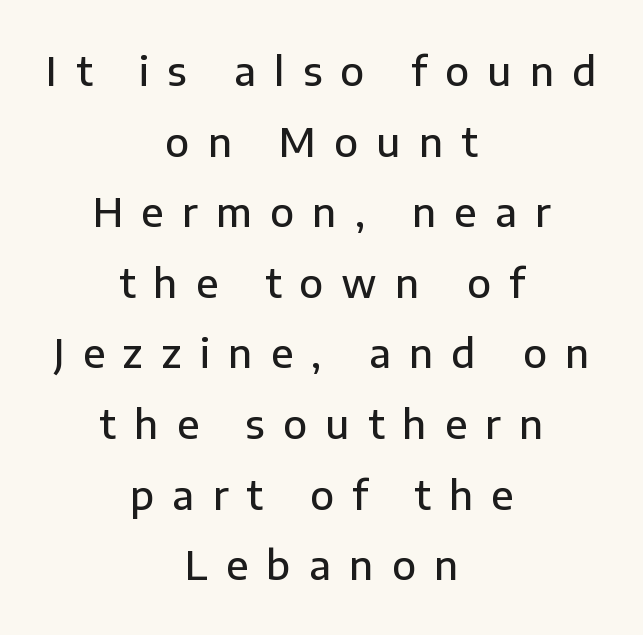
{"serif": "no", "italic": "no", "bold": "semi", "weight": "semibold", "width": "normal", "stroke_contrast": "low", "x_height": "medium", "monospaced": "no", "underline": "no", "align": "center", "line_spacing_ratio": 1.81, "letter_spacing": "wide", "letter_spacing_em": 0.47, "glyph_px": 39}
